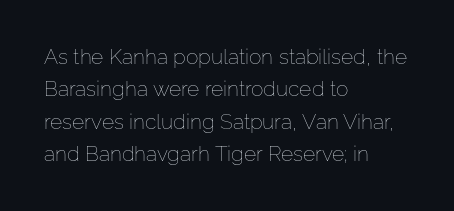
The image shows 21 px text type, upright; set left-aligned, normal line spacing (1.54x), normal letter spacing, not underlined.
